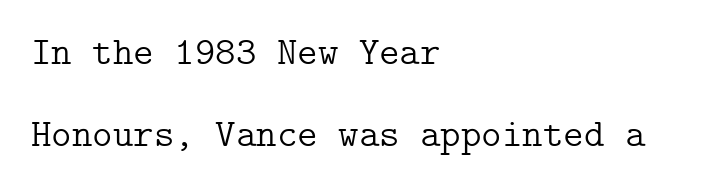
Q: Is the text bold? A: No.
Q: Is the text italic (slanted)? A: No, it is upright.
Q: Is the typeface a serif or a sans-serif typeface? A: Serif.
Q: Is the text underlined? A: No.
Q: How is the paragraph aligned? A: Left-aligned.
Q: Is the spacing between letters normal or unusually wide? A: Normal.
Q: Is the spacing between lines tight, normal or loose? A: Loose.
Q: Width (condensed, normal, or wide)? A: Normal.
Q: Stroke contrast? A: Low.
Q: x-height? A: Medium.
